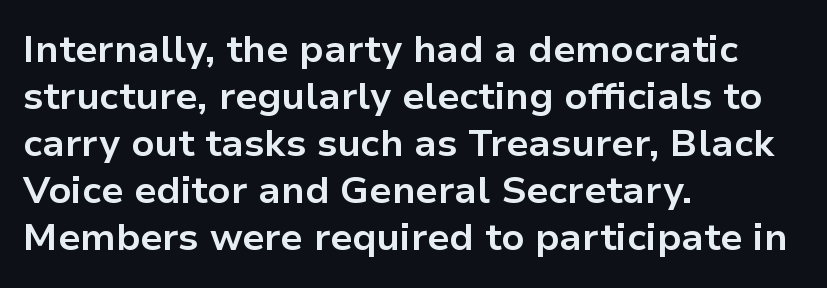
Weight: bold. Note: no serifs on the glyphs. Words appear dense and cohesive because spacing is normal. Beneath every word, the page is bare.
